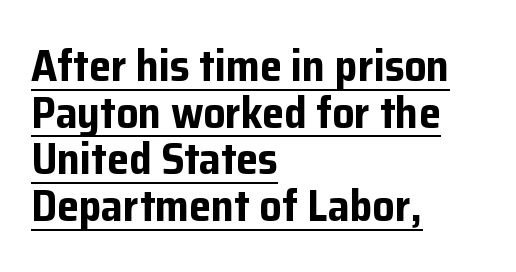
Every word sits above its own underline. Unlike italic type, these characters show no tilt at all. The setting favours the left margin, as ordinary paragraphs usually do. A typesetter would call this leading minimal, almost set solid.
